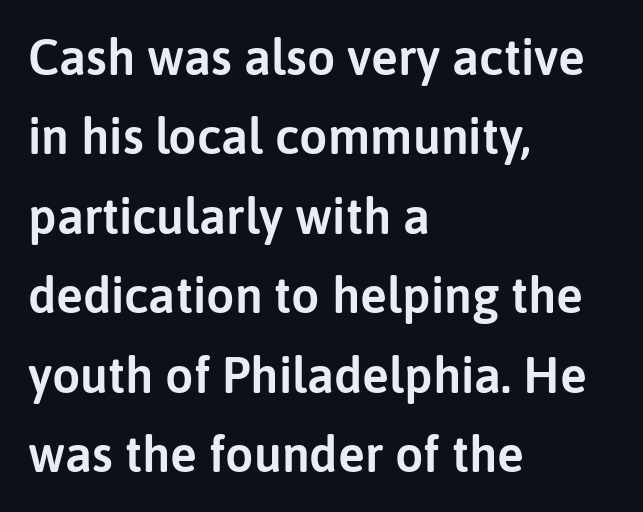
The image shows 50 px sans-serif type, upright; set left-aligned, normal line spacing (1.59x), normal letter spacing, not underlined; low stroke contrast and a medium x-height.
